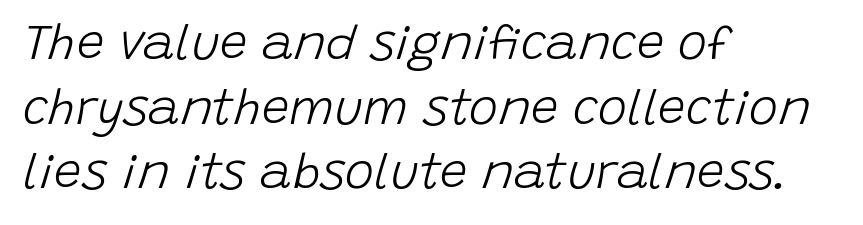
Observe the lean: these are italic letterforms. The face used here is proportionally spaced, like ordinary book or web type. Is there much room between lines? A standard amount, neither cramped nor airy. No chunkiness to these letters — they're not bold. The gaps between neighbouring characters are ordinary and unremarkable. The passage shown is not underscored anywhere.
